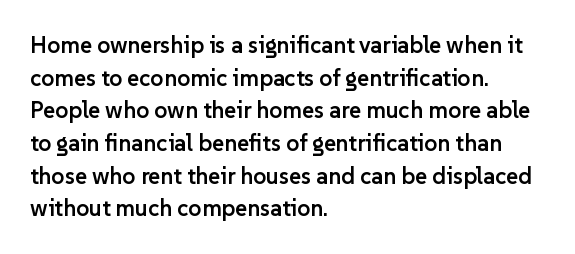
{"italic": "no", "bold": "semi", "underline": "no", "align": "left", "line_spacing": "normal", "line_spacing_ratio": 1.42, "letter_spacing": "normal", "letter_spacing_em": 0.0, "glyph_px": 23}
